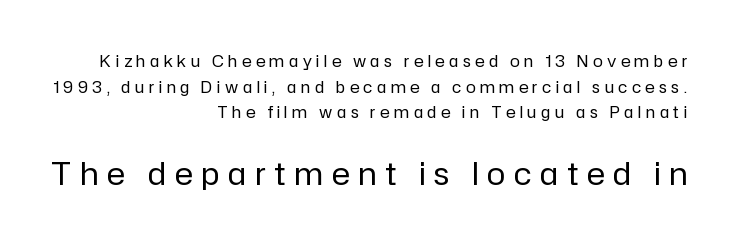
Rendered with straight, roman letterforms. Classification — sans serif. Compared with a typical body face, this is equally light or lighter still. Character widths vary here, with narrow letters taking less room than wide ones. Characters follow at a spacing far wider than the type designer built in. A student would notice the bottom passage is typeset larger than what precedes it.
